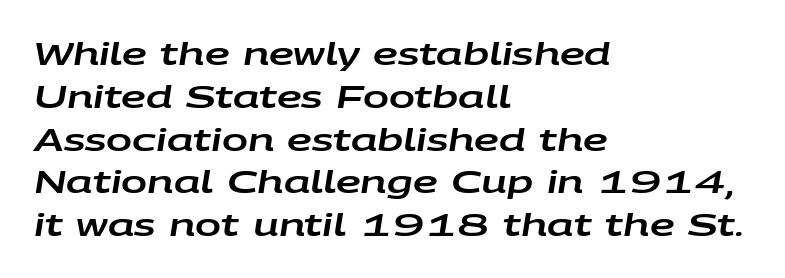
The image shows 31 px wide type, italic (leaning right); set left-aligned, normal line spacing (1.38x), normal letter spacing, not underlined; low stroke contrast and a large x-height.
